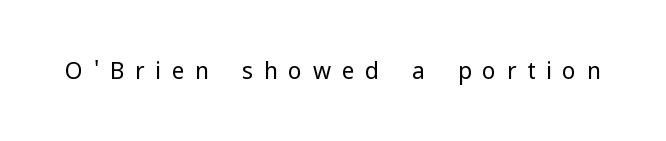
A typesetter would mark this as roman, not italic. The horizontal fit of the characters is loose and conspicuously gappy. On a weight scale, this lands at 450 or below. The words here are not underlined.
